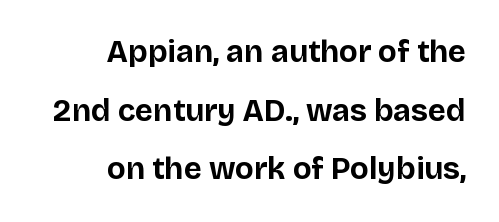
{"serif": "no", "italic": "no", "bold": "yes", "weight": "bold", "width": "normal", "stroke_contrast": "low", "x_height": "large", "monospaced": "no", "underline": "no", "align": "right", "line_spacing_ratio": 1.89, "letter_spacing": "normal", "letter_spacing_em": 0.0, "glyph_px": 31}
